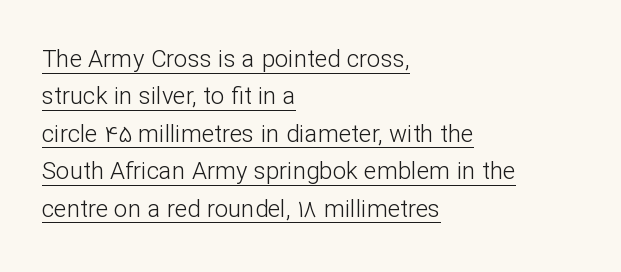
The image shows 24 px text type, upright; set left-aligned, normal line spacing (1.56x), normal letter spacing, underlined.
